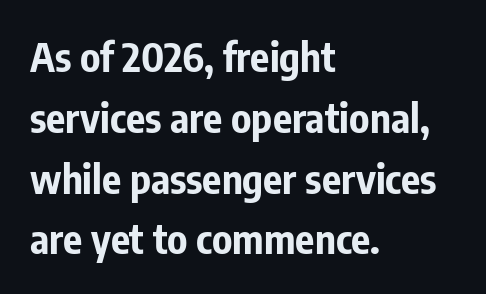
{"serif": "no", "italic": "no", "bold": "yes", "weight": "bold", "width": "condensed", "stroke_contrast": "low", "x_height": "medium", "monospaced": "no", "underline": "no", "align": "left", "line_spacing": "normal", "line_spacing_ratio": 1.52, "letter_spacing": "normal", "letter_spacing_em": 0.0, "glyph_px": 40}
